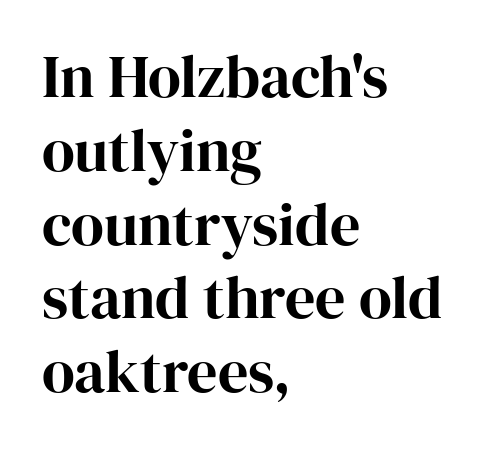
One-word summary of the alignment: left. Tracking here is standard; glyphs follow each other at the usual distance. The glyphs are unaccompanied by any horizontal stroke below them. Think of a printed novel: that variable character pitch is what you see here. The font's upright variant was chosen for this text. Are there feet on the stems? There are — it's a serif.
